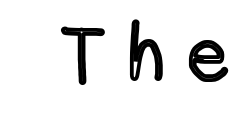
The image shows 76 px condensed type, upright; set unusually wide letter spacing (+0.34 em), not underlined; a medium x-height.
